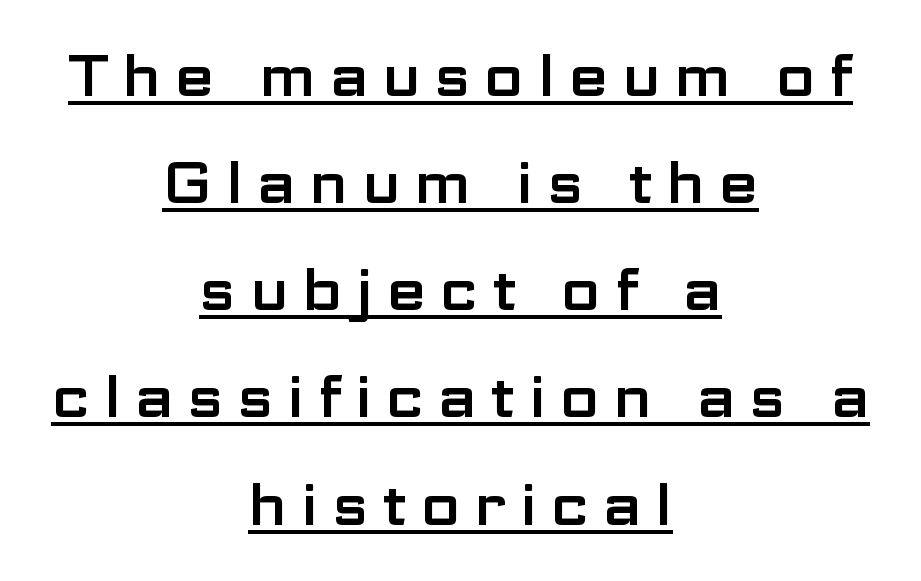
{"serif": "no", "italic": "no", "width": "wide", "stroke_contrast": "low", "x_height": "medium", "monospaced": "no", "underline": "yes", "align": "center", "line_spacing_ratio": 1.88, "letter_spacing": "wide", "letter_spacing_em": 0.24, "glyph_px": 57}
